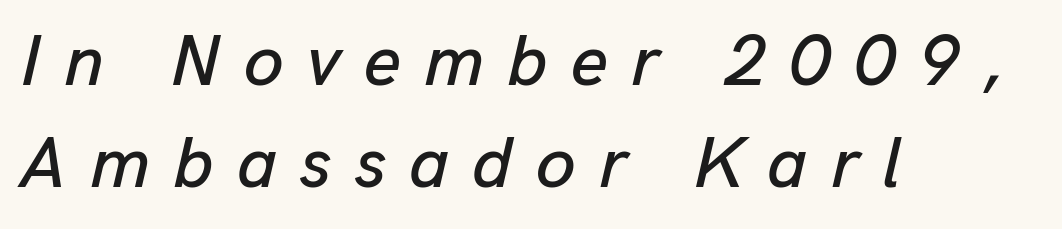
{"italic": "yes", "lean": "right", "slant_degrees": 13, "width": "normal", "stroke_contrast": "low", "x_height": "medium", "monospaced": "no", "underline": "no", "align": "left", "line_spacing": "normal", "line_spacing_ratio": 1.41, "letter_spacing": "wide", "letter_spacing_em": 0.32, "glyph_px": 72}
